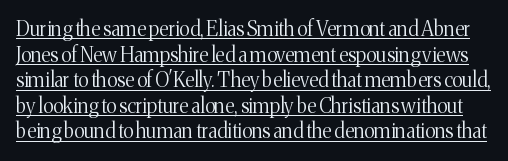
The horizontal fit of the characters is conventional and even. The vertical gap from one line to the next is medium. The sample's only ornament is a line tracing under the words. Weight: regular or lighter. In terms of posture, this sample is upright.
